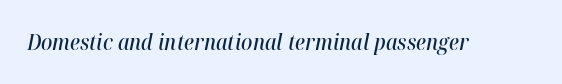
{"italic": "yes", "lean": "right", "slant_degrees": 12, "bold": "semi", "underline": "no", "letter_spacing": "normal", "letter_spacing_em": 0.0, "glyph_px": 21}
